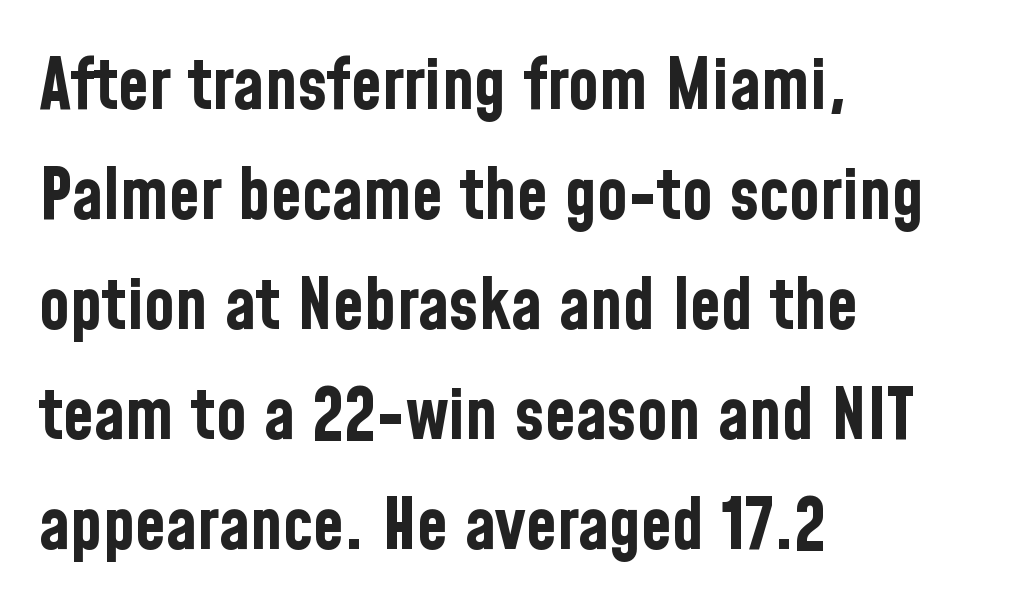
The image shows 71 px bold, condensed sans-serif type, upright; set left-aligned, normal line spacing (1.55x), normal letter spacing, not underlined; low stroke contrast and a medium x-height.
